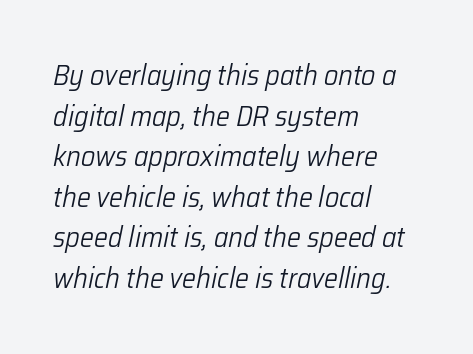
{"italic": "yes", "lean": "right", "slant_degrees": 12, "bold": "no", "weight": "light", "width": "normal", "stroke_contrast": "low", "x_height": "medium", "monospaced": "no", "underline": "no", "align": "left", "line_spacing": "normal", "line_spacing_ratio": 1.45, "letter_spacing": "normal", "letter_spacing_em": 0.0, "glyph_px": 28}
